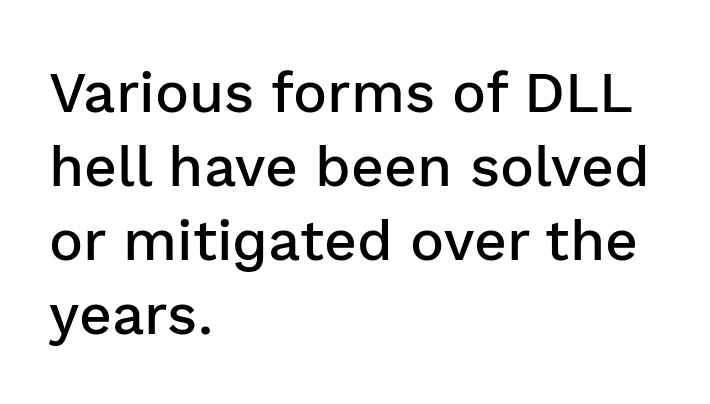
The letters are semibold — heavier than regular but short of a full bold. The space between consecutive lines is moderate. A typesetter would call this zero additional tracking. Note the varied advance widths — an 'i' is clearly narrower than an 'm'. The letters carry no serifs — their stems end cleanly without finishing strokes. Descenders are the only things crossing below the line.
